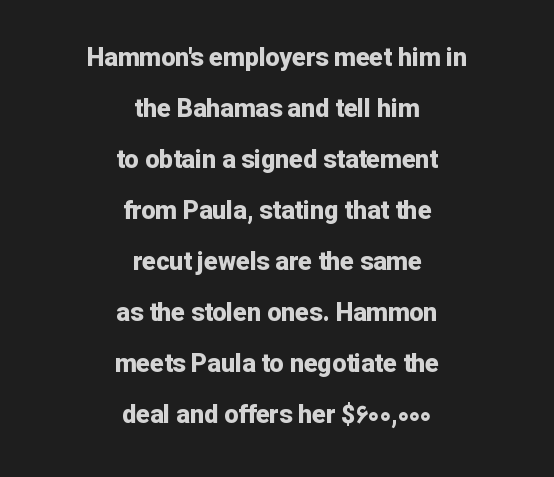
{"italic": "no", "bold": "yes", "underline": "no", "align": "center", "line_spacing": "loose", "line_spacing_ratio": 2.04, "letter_spacing": "normal", "letter_spacing_em": 0.0, "glyph_px": 25}
